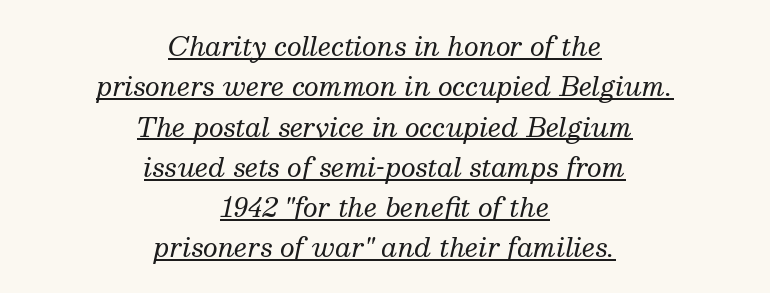
Q: Is the text bold? A: No.
Q: Is the text italic (slanted)? A: Yes, it leans right by about 13 degrees.
Q: Is the text underlined? A: Yes.
Q: How is the paragraph aligned? A: Centered.
Q: Is the spacing between letters normal or unusually wide? A: Normal.
Q: Is the spacing between lines tight, normal or loose? A: Normal.
